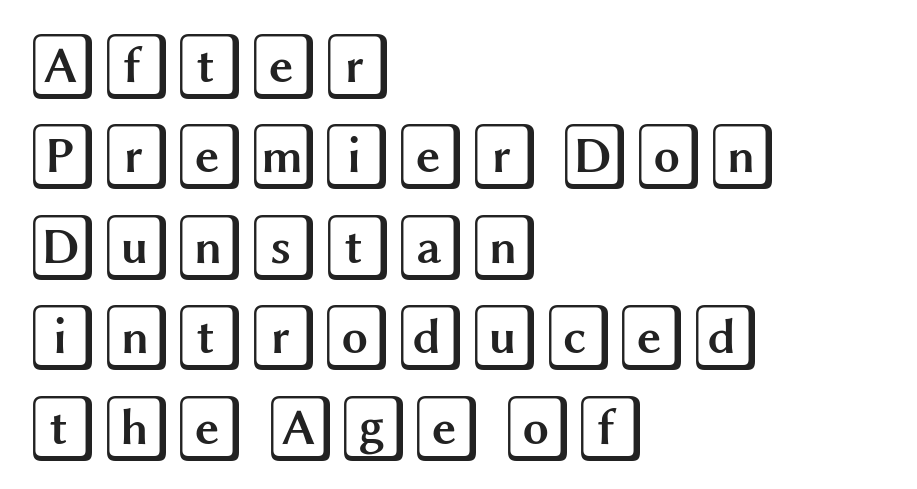
{"italic": "no", "width": "wide", "x_height": "large", "underline": "no", "align": "left", "line_spacing": "normal", "line_spacing_ratio": 1.35, "letter_spacing": "normal", "letter_spacing_em": 0.0, "glyph_px": 67}
